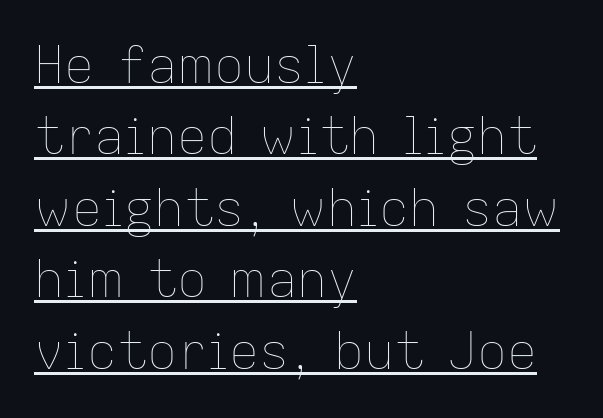
{"italic": "no", "bold": "no", "weight": "thin", "width": "normal", "stroke_contrast": "low", "x_height": "medium", "monospaced": "no", "underline": "yes", "align": "left", "line_spacing": "normal", "line_spacing_ratio": 1.43, "letter_spacing": "normal", "letter_spacing_em": 0.0, "glyph_px": 50}
